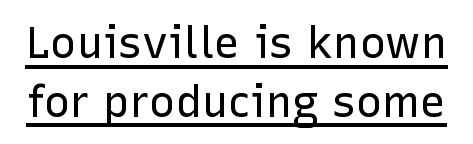
The lettering holds an erect, upright posture throughout. The passage shown is typeset with a sans-serif family. Leading matches the norm, producing a regular column. The face used here is proportionally spaced, like ordinary book or web type. A typesetter would call this zero additional tracking. Compared with a typical body face, this is equally light or lighter still.
